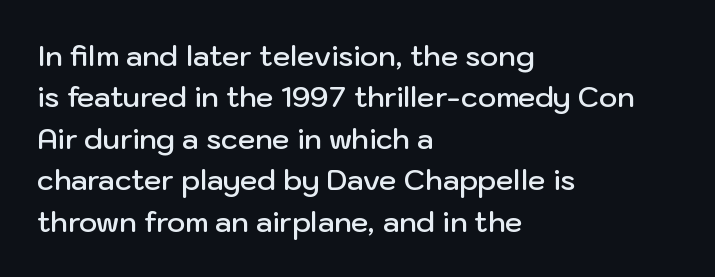
{"serif": "no", "italic": "no", "bold": "semi", "weight": "semibold", "width": "normal", "stroke_contrast": "low", "x_height": "medium", "monospaced": "no", "underline": "no", "align": "left", "line_spacing": "normal", "line_spacing_ratio": 1.48, "letter_spacing": "normal", "letter_spacing_em": 0.0, "glyph_px": 28}
